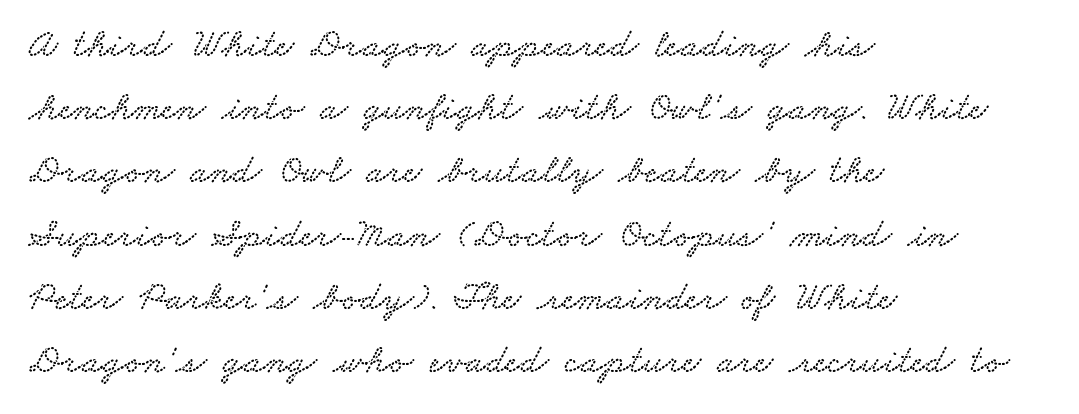
Q: Is the typeface a serif or a sans-serif typeface? A: Serif.
Q: Is the text underlined? A: No.
Q: How is the paragraph aligned? A: Left-aligned.
Q: Is the spacing between letters normal or unusually wide? A: Normal.
Q: Is the spacing between lines tight, normal or loose? A: Normal.
Q: Width (condensed, normal, or wide)? A: Wide.
Q: Stroke contrast? A: Low.
Q: x-height? A: Small.
Q: Monospaced? A: No.
